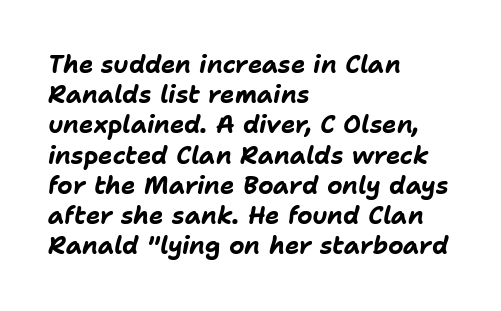
{"italic": "yes", "lean": "right", "slant_degrees": 11, "bold": "yes", "underline": "no", "align": "left", "line_spacing": "normal", "line_spacing_ratio": 1.26, "letter_spacing": "normal", "letter_spacing_em": 0.0, "glyph_px": 24}
